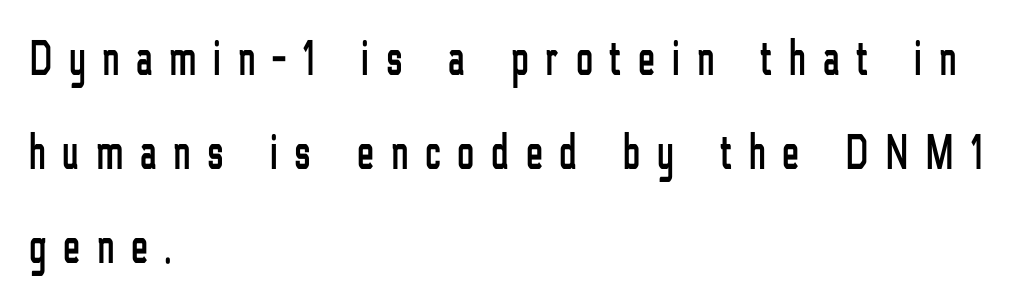
Notice how the passage keeps a crisp vertical edge on the left only. Tracking value appears strongly positive — letters spread wide. Nope, no serifs anywhere on these letters. The words here are not underlined. Looks like regular typesetting: each glyph gets only the width it needs. Style check: upright.
